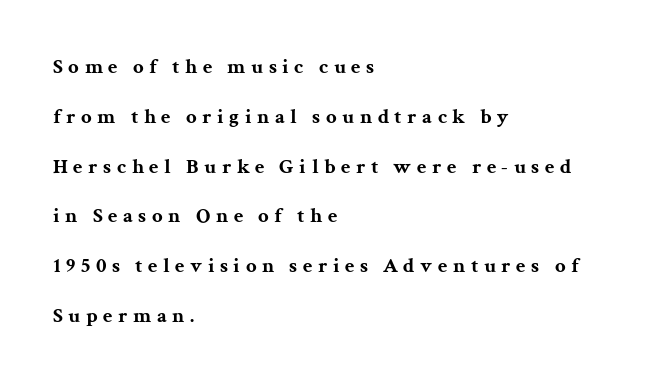
The image shows 21 px bold type, upright; set left-aligned, loose line spacing (2.37x), unusually wide letter spacing (+0.26 em), not underlined.
